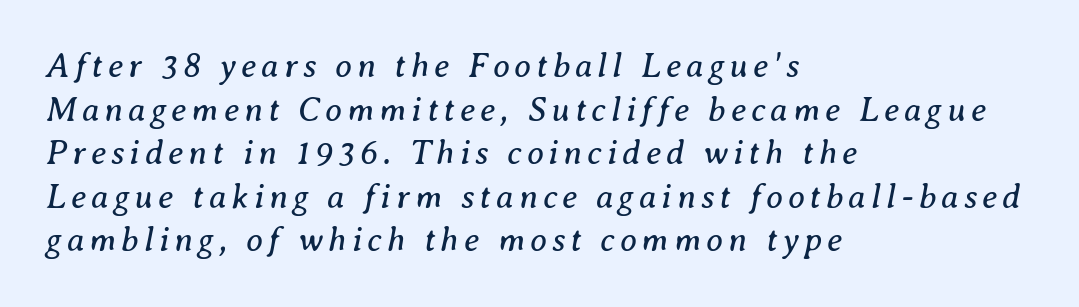
Q: Is the text bold? A: No.
Q: Is the text italic (slanted)? A: Yes, it leans right by about 8 degrees.
Q: Is the typeface a serif or a sans-serif typeface? A: Serif.
Q: Is the text underlined? A: No.
Q: How is the paragraph aligned? A: Left-aligned.
Q: Is the spacing between lines tight, normal or loose? A: Normal.
Q: Width (condensed, normal, or wide)? A: Normal.
Q: Stroke contrast? A: Medium.
Q: x-height? A: Medium.
Q: Monospaced? A: No.
